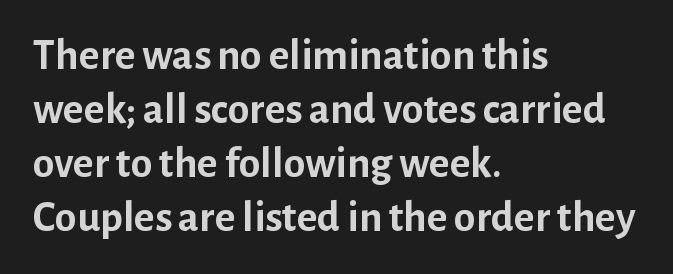
Q: Is the text bold? A: Yes.
Q: Is the text italic (slanted)? A: No, it is upright.
Q: Is the typeface a serif or a sans-serif typeface? A: Sans-serif.
Q: Is the text underlined? A: No.
Q: How is the paragraph aligned? A: Left-aligned.
Q: Is the spacing between letters normal or unusually wide? A: Normal.
Q: Width (condensed, normal, or wide)? A: Normal.
Q: Stroke contrast? A: Low.
Q: x-height? A: Medium.
Q: Monospaced? A: No.
